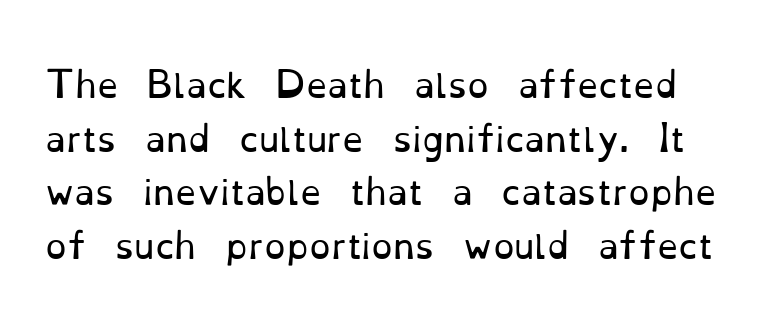
Each row of text sits above clean, open space. Classification — serif. If you drew a line through each stem, it would be perfectly vertical. A normal amount of white space separates one row of letters from the next.
